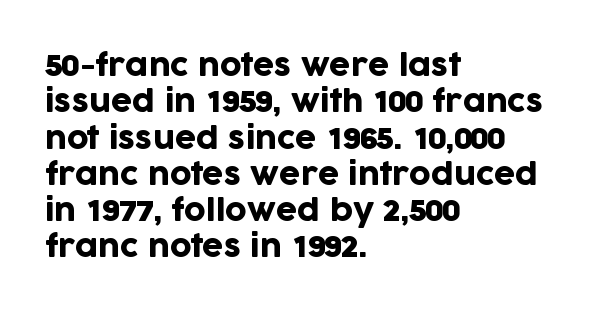
The image shows 30 px sans-serif type, upright; set left-aligned, line spacing 1.21x, normal letter spacing, not underlined; low stroke contrast and a large x-height.
